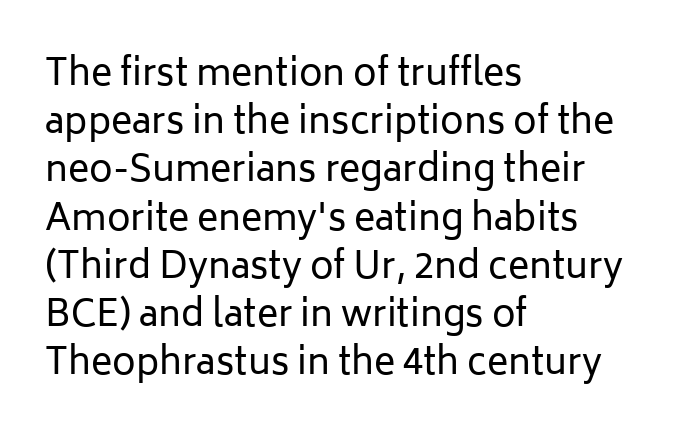
{"serif": "no", "italic": "no", "bold": "no", "weight": "regular", "width": "normal", "stroke_contrast": "low", "x_height": "medium", "monospaced": "no", "underline": "no", "align": "left", "line_spacing": "normal", "line_spacing_ratio": 1.34, "letter_spacing": "normal", "letter_spacing_em": 0.0, "glyph_px": 36}
